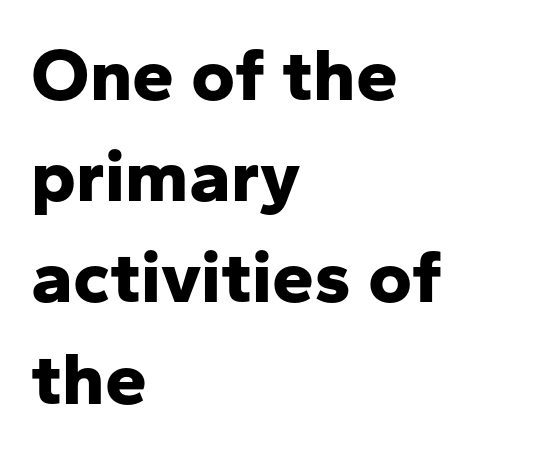
If you drew a line through each stem, it would be perfectly vertical. Varying glyph widths throughout — classic text-font behaviour. Caption: multi-line text, flush left, ragged right. How would I describe the line gaps? Plain and ordinary.
